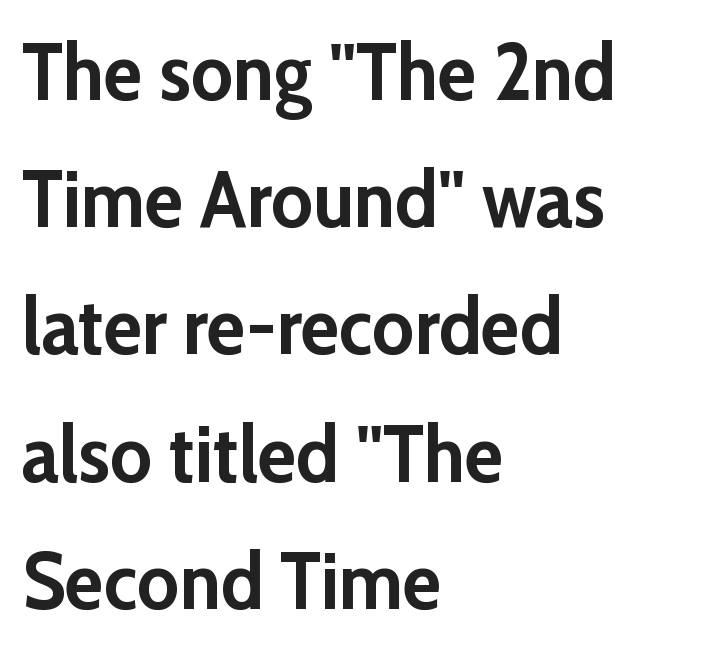
Q: Is the text bold? A: Yes.
Q: Is the text italic (slanted)? A: No, it is upright.
Q: Is the typeface a serif or a sans-serif typeface? A: Sans-serif.
Q: Is the text underlined? A: No.
Q: How is the paragraph aligned? A: Left-aligned.
Q: Is the spacing between letters normal or unusually wide? A: Normal.
Q: Is the spacing between lines tight, normal or loose? A: Normal.
Q: Width (condensed, normal, or wide)? A: Normal.
Q: Stroke contrast? A: Low.
Q: x-height? A: Medium.
Q: Monospaced? A: No.
